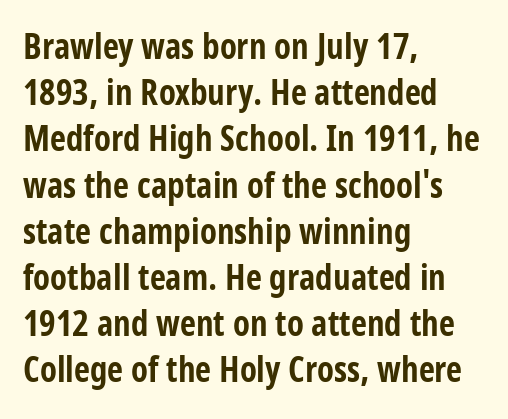
Q: Is the text bold? A: Yes.
Q: Is the text italic (slanted)? A: No, it is upright.
Q: Is the typeface a serif or a sans-serif typeface? A: Sans-serif.
Q: Is the text underlined? A: No.
Q: How is the paragraph aligned? A: Left-aligned.
Q: Is the spacing between letters normal or unusually wide? A: Normal.
Q: Is the spacing between lines tight, normal or loose? A: Normal.
Q: Width (condensed, normal, or wide)? A: Condensed.
Q: Stroke contrast? A: Low.
Q: x-height? A: Large.
Q: Monospaced? A: No.
